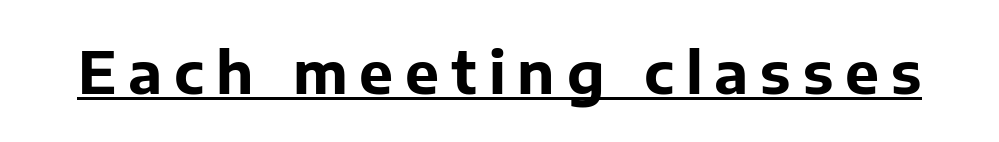
{"serif": "no", "italic": "no", "bold": "yes", "weight": "bold", "width": "normal", "stroke_contrast": "low", "x_height": "medium", "monospaced": "no", "underline": "yes", "letter_spacing": "wide", "letter_spacing_em": 0.21, "glyph_px": 57}
